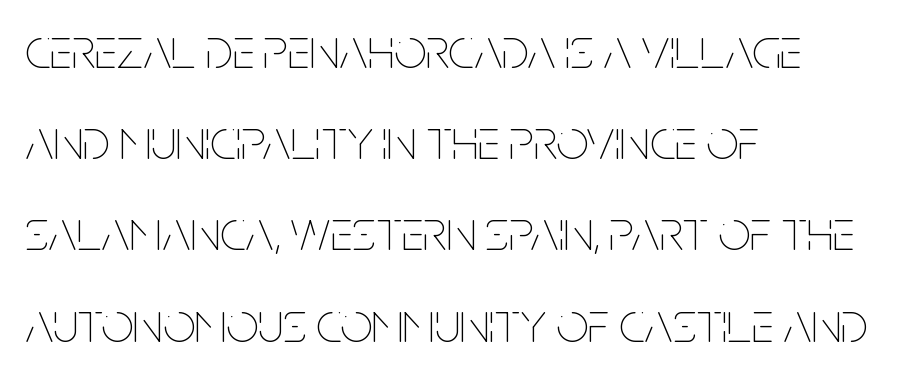
Q: Is the text bold? A: No.
Q: Is the text italic (slanted)? A: No, it is upright.
Q: Is the text underlined? A: No.
Q: How is the paragraph aligned? A: Left-aligned.
Q: Is the spacing between letters normal or unusually wide? A: Normal.
Q: Is the spacing between lines tight, normal or loose? A: Normal.
Q: Width (condensed, normal, or wide)? A: Condensed.
Q: Stroke contrast? A: Low.
Q: x-height? A: Large.
Q: Monospaced? A: No.
